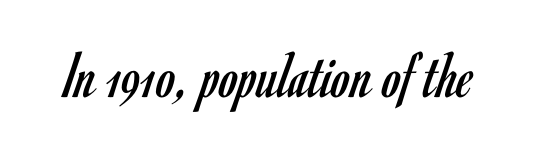
The image shows 68 px regular-weight, condensed sans-serif type; set normal letter spacing, not underlined; low stroke contrast and a small x-height.
